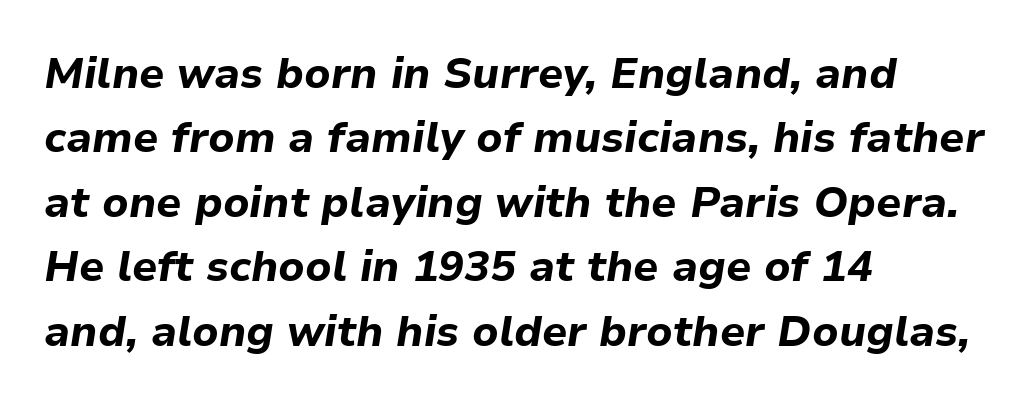
Q: Is the text bold? A: Yes.
Q: Is the text italic (slanted)? A: Yes, it leans right by about 9 degrees.
Q: Is the text underlined? A: No.
Q: How is the paragraph aligned? A: Left-aligned.
Q: Is the spacing between letters normal or unusually wide? A: Normal.
Q: Is the spacing between lines tight, normal or loose? A: Normal.
Q: Width (condensed, normal, or wide)? A: Normal.
Q: Stroke contrast? A: Low.
Q: x-height? A: Medium.
Q: Monospaced? A: No.
